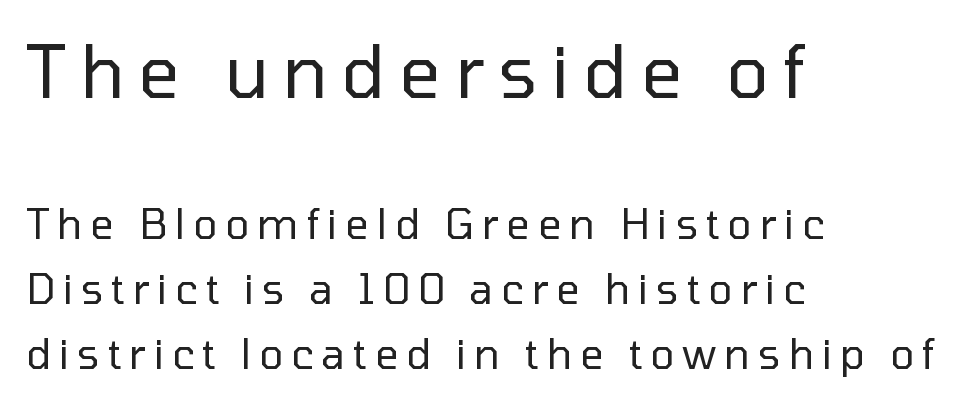
The image shows 72 px regular-weight sans-serif type, upright; set left-aligned, normal line spacing (1.59x), not underlined; the first (top) block is 1.76x larger; low stroke contrast and a medium x-height.
